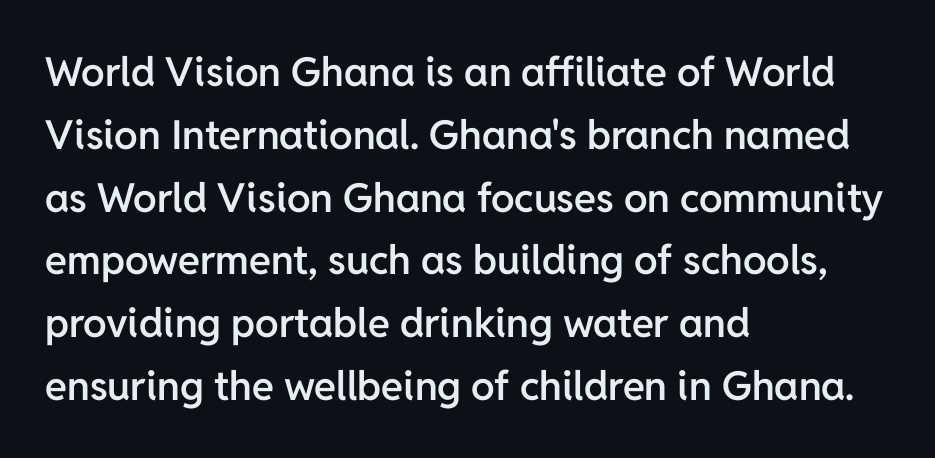
The passage shown is not underscored anywhere. Here the designer chose a conventional face with non-uniform glyph widths. Left-aligned paragraph, ragged on the right. Nobody touched the tracking dial on this one. Classification — sans serif. Every character sits straight up, as roman type does.
